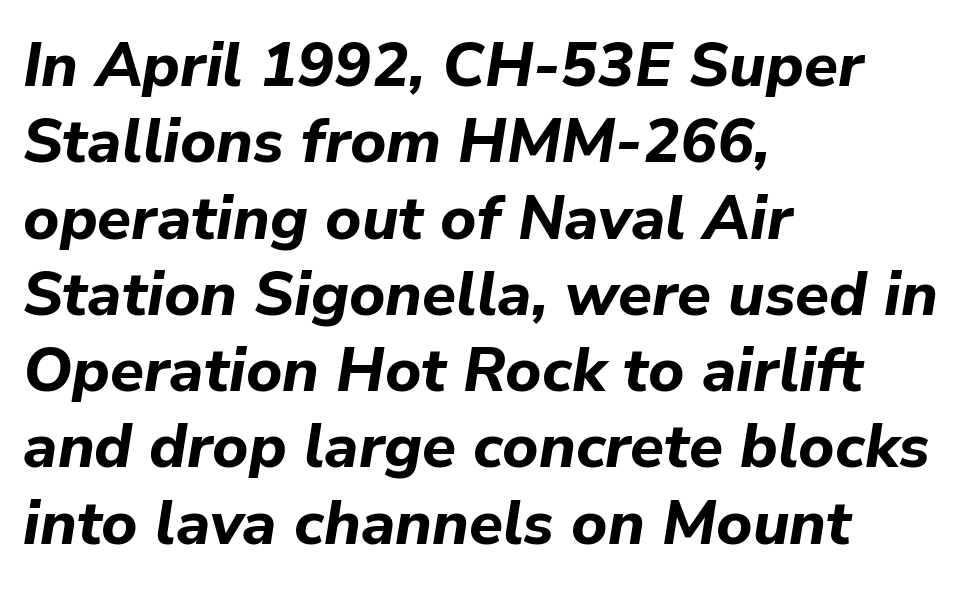
{"italic": "yes", "lean": "right", "slant_degrees": 9, "bold": "yes", "weight": "bold", "width": "normal", "stroke_contrast": "low", "x_height": "medium", "monospaced": "no", "underline": "no", "align": "left", "line_spacing_ratio": 1.23, "letter_spacing": "normal", "letter_spacing_em": 0.0, "glyph_px": 62}
